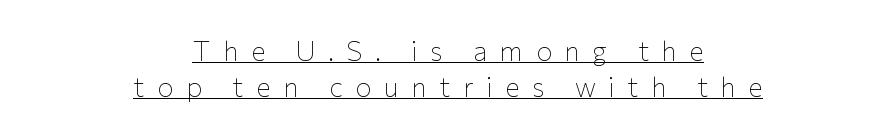
The image shows 27 px text type, upright; set centered, normal line spacing (1.34x), unusually wide letter spacing (+0.47 em), underlined.
